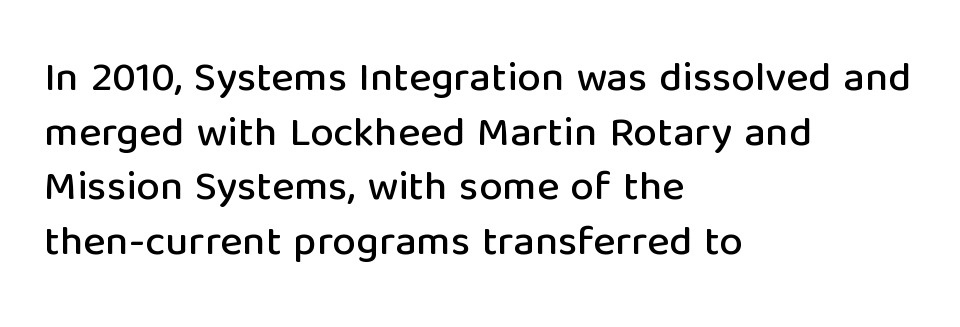
The words here are not underlined. Varying glyph widths throughout — classic text-font behaviour. Serifs: no, the terminals of the letterforms are clean. The lines sit at an ordinary, default distance from one another. Each line starts at the same left margin while the right side varies.
